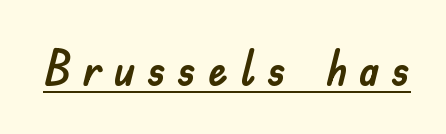
The image shows 49 px sans-serif type; set unusually wide letter spacing (+0.24 em), underlined; low stroke contrast and a small x-height.
